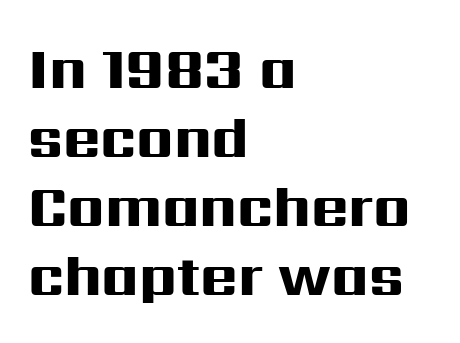
Q: Is the text bold? A: Yes.
Q: Is the text italic (slanted)? A: No, it is upright.
Q: Is the typeface a serif or a sans-serif typeface? A: Sans-serif.
Q: Is the text underlined? A: No.
Q: How is the paragraph aligned? A: Left-aligned.
Q: Is the spacing between letters normal or unusually wide? A: Normal.
Q: Width (condensed, normal, or wide)? A: Wide.
Q: Stroke contrast? A: High.
Q: x-height? A: Medium.
Q: Monospaced? A: No.
